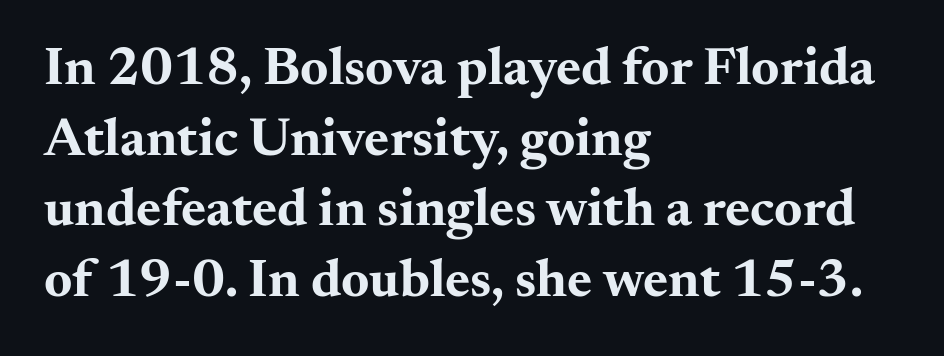
The type family on display is of the serif kind. Any mark beneath the type? The region is blank. Each new line begins a customary step beneath the previous one. The letters are bold, with thick, heavy strokes.
